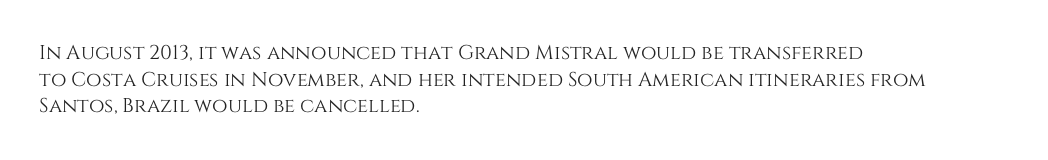
Which margin do the lines hug? The left one — the right edge is uneven. Do the letters lean? They stand straight. Students, note that the glyphs here touch the page at normal intervals. The block of text has a typical density, with ordinary space between rows. Unmarked baselines from the first word to the last.
